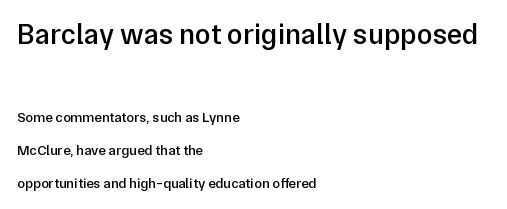
The image shows 29 px semibold sans-serif type, upright; set left-aligned, loose line spacing (2.36x), normal letter spacing, not underlined; the first (top) block is 2.07x larger; low stroke contrast and a medium x-height.
